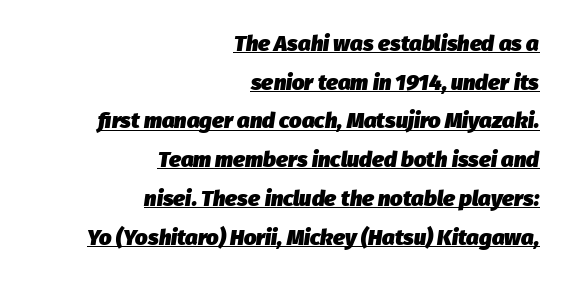
The image shows 22 px bold type, italic (leaning right); set right-aligned, line spacing 1.76x, normal letter spacing, underlined.
